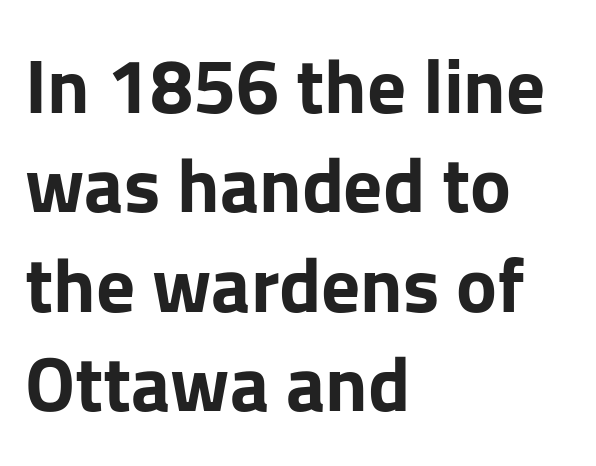
Q: Is the text bold? A: Yes.
Q: Is the text italic (slanted)? A: No, it is upright.
Q: Is the typeface a serif or a sans-serif typeface? A: Sans-serif.
Q: Is the text underlined? A: No.
Q: How is the paragraph aligned? A: Left-aligned.
Q: Is the spacing between letters normal or unusually wide? A: Normal.
Q: Is the spacing between lines tight, normal or loose? A: Normal.
Q: Width (condensed, normal, or wide)? A: Normal.
Q: Stroke contrast? A: Low.
Q: x-height? A: Medium.
Q: Monospaced? A: No.
